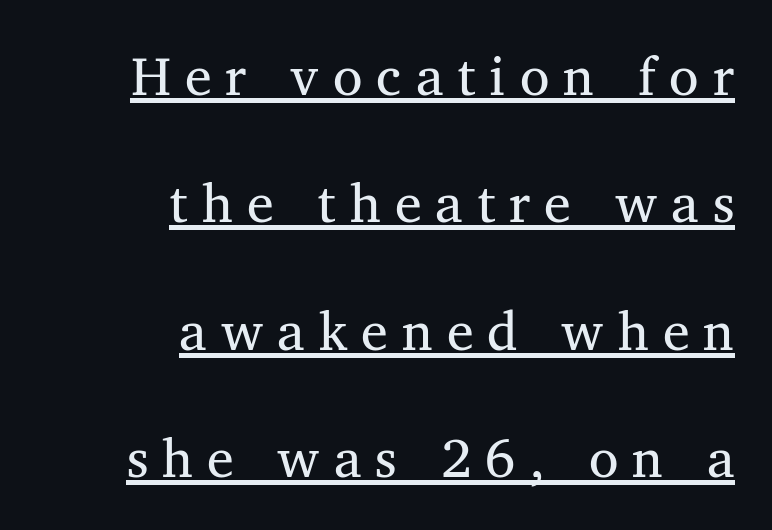
Q: Is the text italic (slanted)? A: No, it is upright.
Q: Is the typeface a serif or a sans-serif typeface? A: Serif.
Q: Is the text underlined? A: Yes.
Q: How is the paragraph aligned? A: Right-aligned.
Q: Is the spacing between letters normal or unusually wide? A: Unusually wide.
Q: Is the spacing between lines tight, normal or loose? A: Loose.
Q: Width (condensed, normal, or wide)? A: Normal.
Q: Stroke contrast? A: Medium.
Q: x-height? A: Medium.
Q: Monospaced? A: No.
